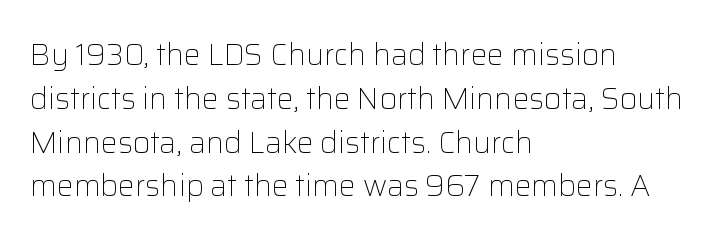
The letters stand upright; this is a roman face. The glyphs in this specimen are sans serif. Whoever set this chose a conventional vertical rhythm. Nothing unusual about the tracking: characters are spaced as the font intends. Alignment: flush left.
